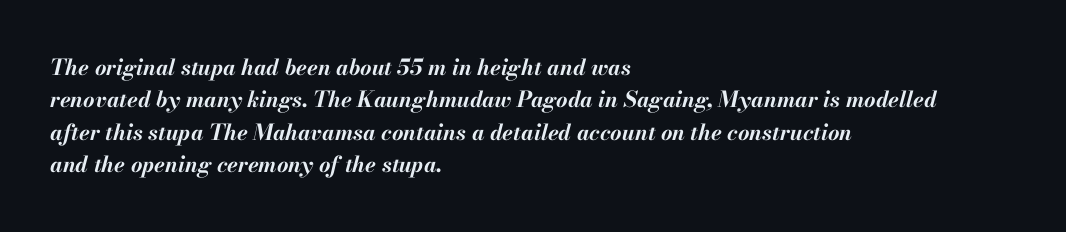
{"italic": "yes", "lean": "right", "slant_degrees": 13, "bold": "yes", "underline": "no", "align": "left", "line_spacing": "normal", "line_spacing_ratio": 1.47, "letter_spacing": "normal", "letter_spacing_em": 0.0, "glyph_px": 22}
